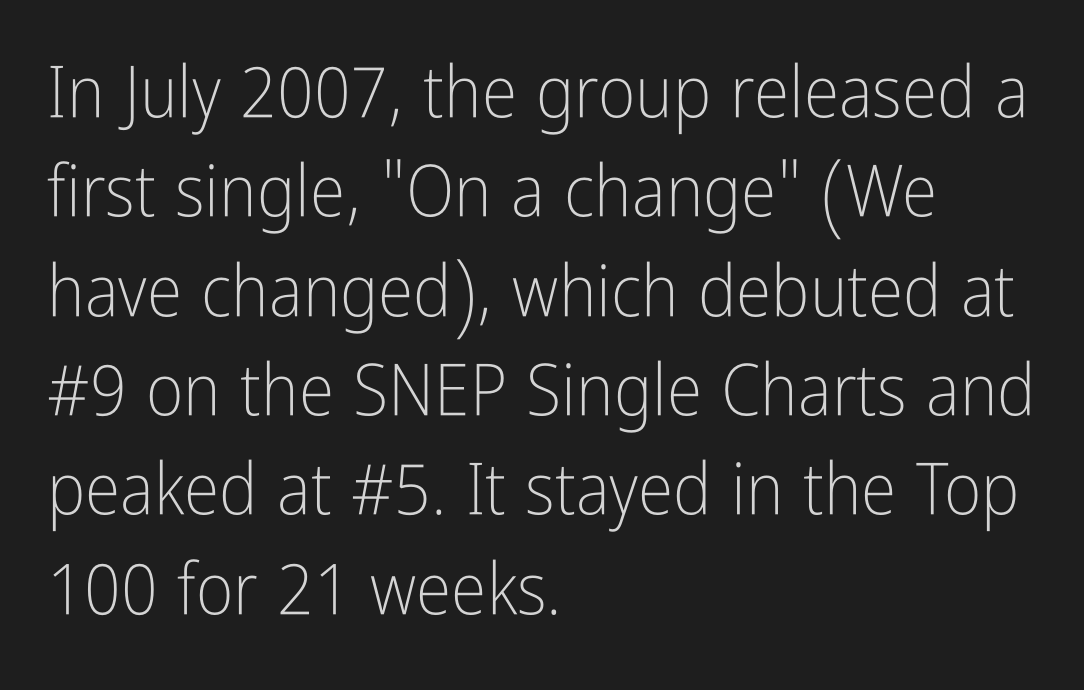
The image shows 72 px light, condensed sans-serif type, upright; set left-aligned, normal line spacing (1.38x), normal letter spacing, not underlined; low stroke contrast and a medium x-height.
